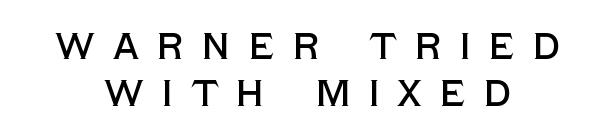
Q: Is the text italic (slanted)? A: No, it is upright.
Q: Is the typeface a serif or a sans-serif typeface? A: Sans-serif.
Q: Is the text underlined? A: No.
Q: How is the paragraph aligned? A: Centered.
Q: Is the spacing between letters normal or unusually wide? A: Unusually wide.
Q: Is the spacing between lines tight, normal or loose? A: Normal.
Q: Width (condensed, normal, or wide)? A: Normal.
Q: x-height? A: Large.
Q: Monospaced? A: No.
